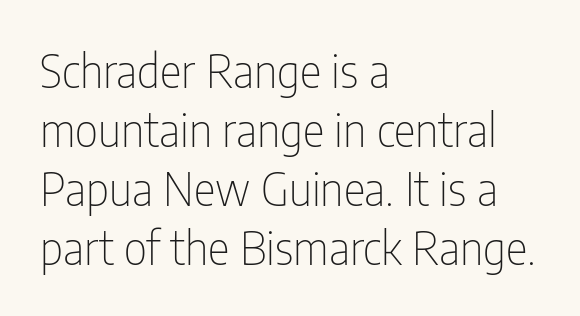
Q: Is the text bold? A: No.
Q: Is the text italic (slanted)? A: No, it is upright.
Q: Is the typeface a serif or a sans-serif typeface? A: Sans-serif.
Q: Is the text underlined? A: No.
Q: How is the paragraph aligned? A: Left-aligned.
Q: Is the spacing between letters normal or unusually wide? A: Normal.
Q: Is the spacing between lines tight, normal or loose? A: Normal.
Q: Width (condensed, normal, or wide)? A: Condensed.
Q: Stroke contrast? A: Low.
Q: x-height? A: Medium.
Q: Monospaced? A: No.
